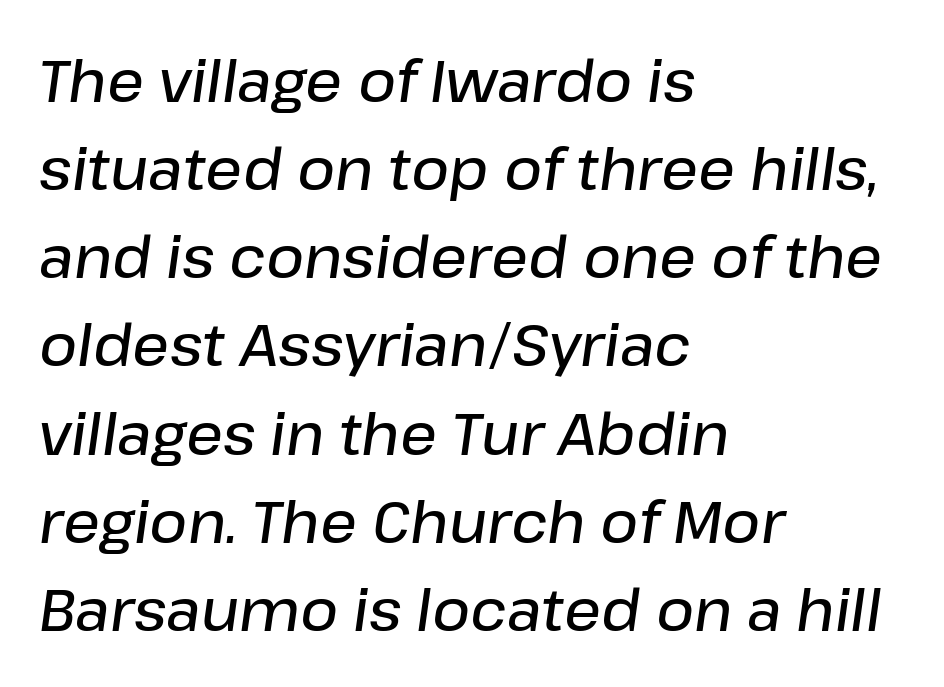
Whoever set this chose a conventional vertical rhythm. Here the designer chose a conventional face with non-uniform glyph widths. A bare baseline throughout the passage. How heavy is the stroke? Medium-heavy — a semibold, shy of bold.
